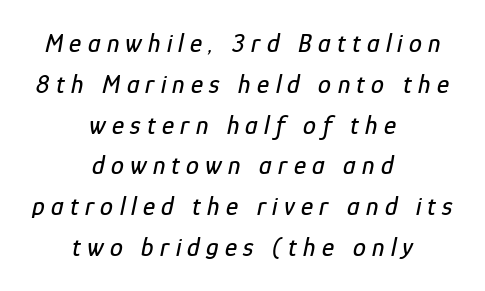
Q: Is the text italic (slanted)? A: Yes, it leans right by about 12 degrees.
Q: Is the text underlined? A: No.
Q: How is the paragraph aligned? A: Centered.
Q: Is the spacing between letters normal or unusually wide? A: Unusually wide.
Q: Is the spacing between lines tight, normal or loose? A: Normal.
